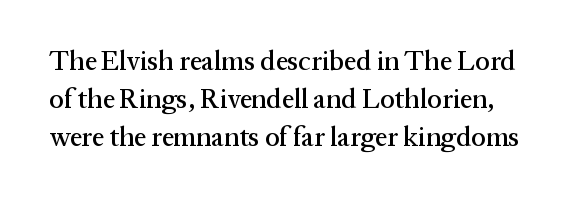
{"italic": "no", "underline": "no", "line_spacing": "normal", "line_spacing_ratio": 1.41, "letter_spacing": "normal", "letter_spacing_em": 0.0, "glyph_px": 27}
